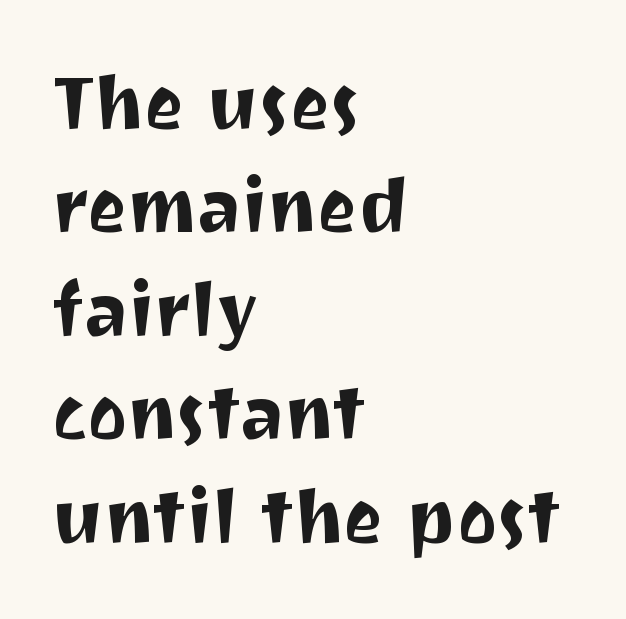
{"serif": "no", "italic": "no", "width": "normal", "stroke_contrast": "medium", "x_height": "medium", "monospaced": "no", "underline": "no", "align": "left", "line_spacing": "normal", "line_spacing_ratio": 1.38, "letter_spacing": "normal", "letter_spacing_em": 0.0, "glyph_px": 75}
